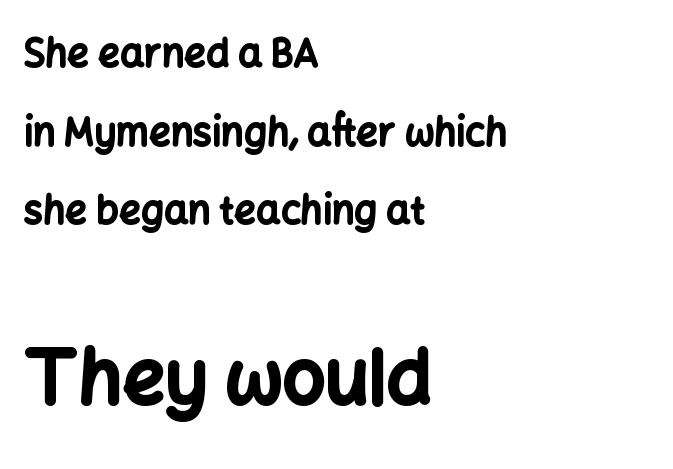
The image shows 75 px bold sans-serif type, upright; set left-aligned, loose line spacing (2.07x), normal letter spacing, not underlined; the second (bottom) block is 1.97x larger; low stroke contrast and a medium x-height.
